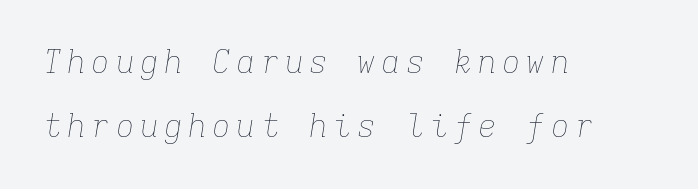
{"italic": "yes", "lean": "right", "slant_degrees": 9, "bold": "no", "weight": "thin", "width": "normal", "stroke_contrast": "low", "x_height": "medium", "monospaced": "yes", "underline": "no", "align": "left", "line_spacing": "loose", "line_spacing_ratio": 2.05, "glyph_px": 31}
